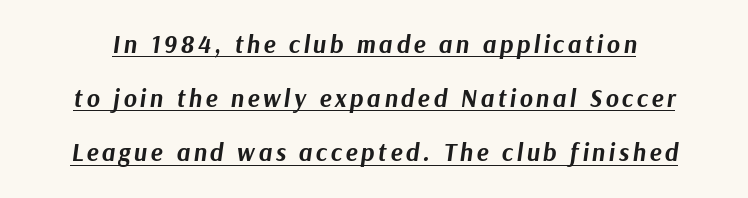
{"italic": "yes", "lean": "right", "slant_degrees": 9, "bold": "yes", "underline": "yes", "line_spacing": "loose", "line_spacing_ratio": 2.17, "glyph_px": 25}
